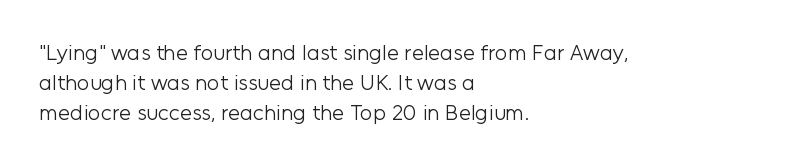
Q: Is the text bold? A: No.
Q: Is the text italic (slanted)? A: No, it is upright.
Q: Is the text underlined? A: No.
Q: How is the paragraph aligned? A: Left-aligned.
Q: Is the spacing between letters normal or unusually wide? A: Normal.
Q: Is the spacing between lines tight, normal or loose? A: Normal.
